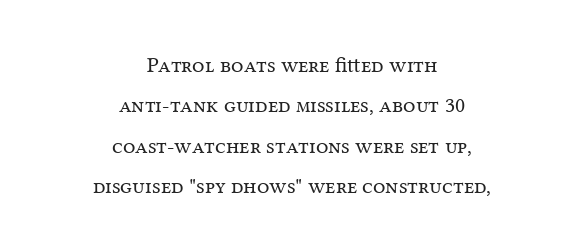
Designer's note — italics off, roman on. Each word holds together tightly as a unit, with standard inter-letter gaps. Each row of text sits above clean, open space. The characters are drawn with everyday or finer stroke widths. The compositor balanced each line on the midline.
